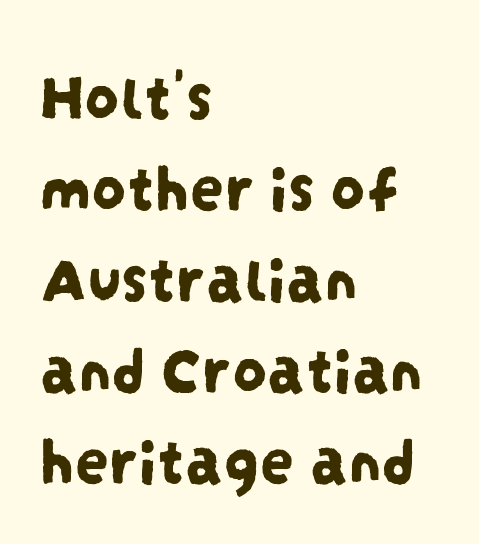
Summary of vertical rhythm: regular, with standard interline spacing. A bare baseline throughout the passage. The rendering uses natural spacing where letterforms have individual widths. The letters carry no serifs — their stems end cleanly without finishing strokes. Reading down the block, your eye returns to a fixed left position each line.
